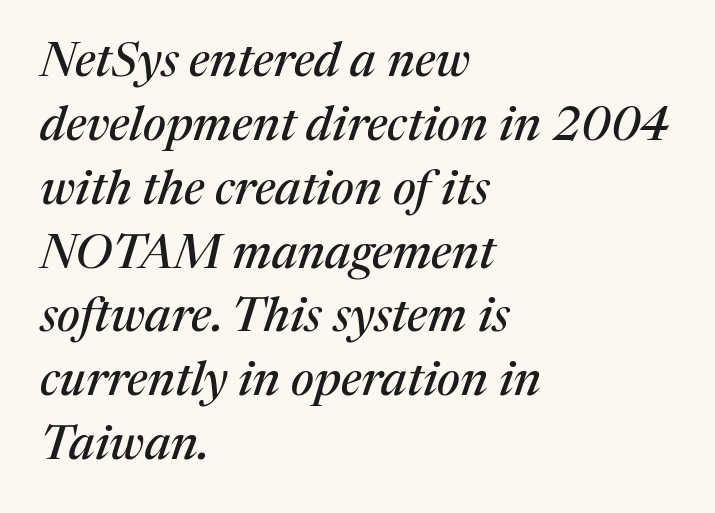
{"serif": "yes", "italic": "yes", "lean": "right", "slant_degrees": 17, "width": "normal", "stroke_contrast": "medium", "x_height": "medium", "monospaced": "no", "underline": "no", "align": "left", "line_spacing": "normal", "line_spacing_ratio": 1.33, "letter_spacing": "normal", "letter_spacing_em": 0.0, "glyph_px": 48}
